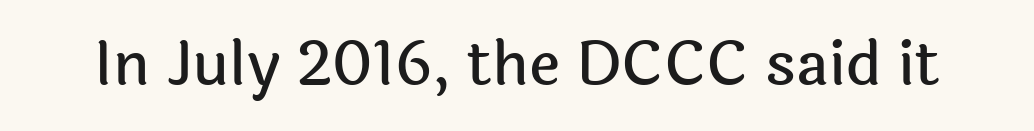
The tracking reads as untouched default to a designer's eye. Ascenders rise straight up at ninety degrees. Looks like regular typesetting: each glyph gets only the width it needs. This rendering employs a face without finishing strokes, i.e., a sans-serif.
